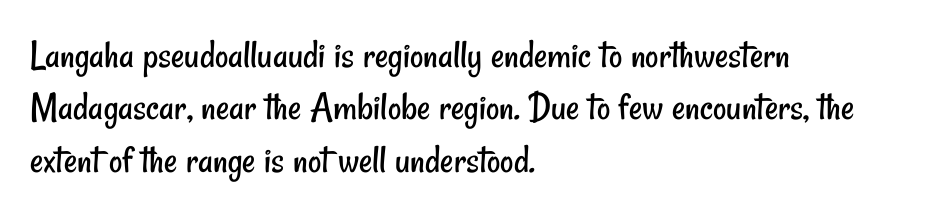
Q: Is the text bold? A: No.
Q: Is the typeface a serif or a sans-serif typeface? A: Sans-serif.
Q: Is the text underlined? A: No.
Q: How is the paragraph aligned? A: Left-aligned.
Q: Is the spacing between letters normal or unusually wide? A: Normal.
Q: Is the spacing between lines tight, normal or loose? A: Normal.
Q: Width (condensed, normal, or wide)? A: Condensed.
Q: Stroke contrast? A: Low.
Q: x-height? A: Small.
Q: Monospaced? A: No.
